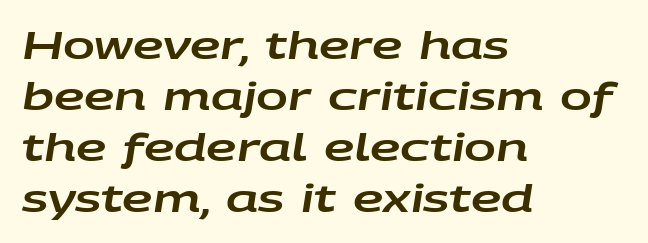
The paragraph has a hard left edge and a soft right edge. Designer's note — italics engaged. Looks like regular typesetting: each glyph gets only the width it needs. Type without underlining. Successive baselines arrive at the customary interval.
